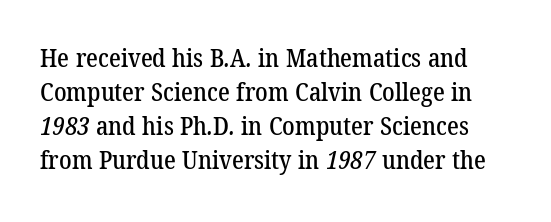
Horizontal bands of white between lines are of average thickness. Tracking value appears to be zero — textbook default spacing. Descenders hang freely into open space.
